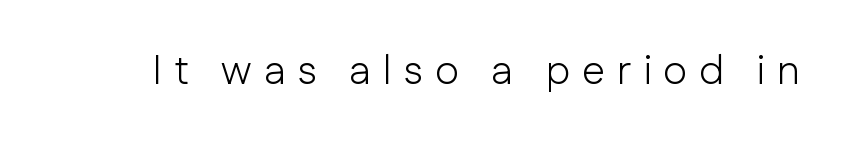
A bare baseline throughout the passage. The type is letterspaced generously, with wide tracking. No letter is thick-stroked: the sample isn't bold. Each letter keeps its own natural width here, so spacing adapts to shape.
